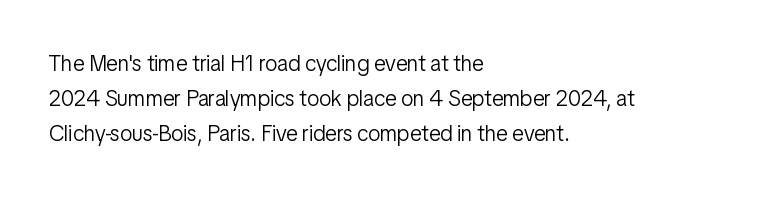
The image shows 22 px text type, upright; set left-aligned, normal line spacing (1.58x), normal letter spacing, not underlined.
